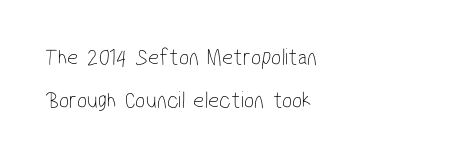
Compared with a typical body face, this is equally light or lighter still. A student would call this left alignment; a typographer would say flush left, rag right. Letters rest on an invisible, unmarked baseline. In terms of letterspacing, this is plain default setting.
